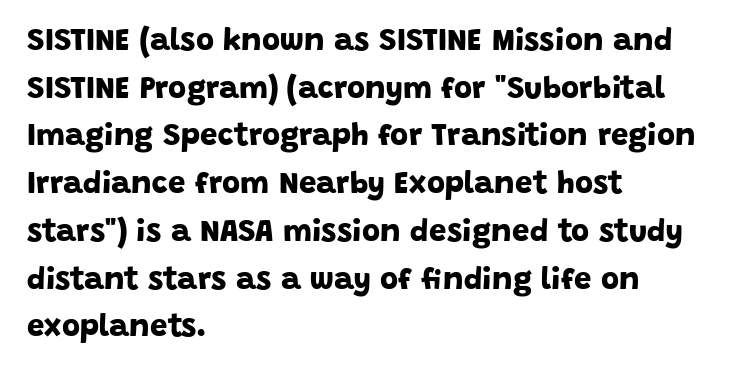
{"serif": "no", "bold": "yes", "weight": "bold", "width": "normal", "stroke_contrast": "low", "x_height": "large", "monospaced": "no", "underline": "no", "align": "left", "line_spacing": "normal", "line_spacing_ratio": 1.54, "letter_spacing": "normal", "letter_spacing_em": 0.0, "glyph_px": 31}
